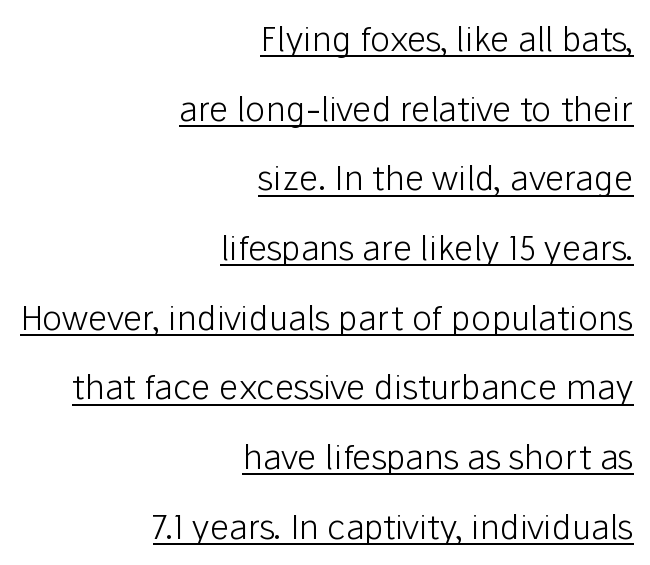
The letters look calm and open, with moderate or lighter stems. This sample is right-justified, so line beginnings fall wherever the words allow. Nobody touched the tracking dial on this one. Does a line run under the words? Yes, clearly. This is roman type, the default non-slanted kind.
